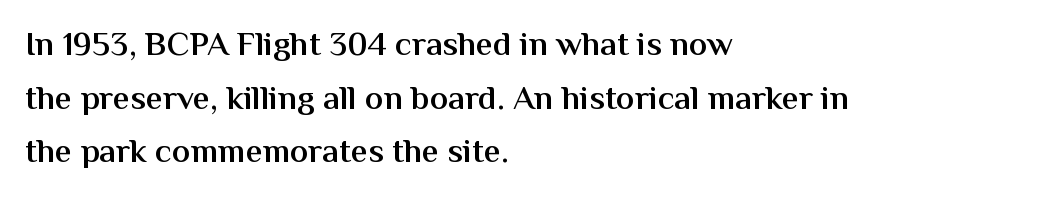
Q: Is the text bold? A: Semi-bold.
Q: Is the text italic (slanted)? A: No, it is upright.
Q: Is the typeface a serif or a sans-serif typeface? A: Sans-serif.
Q: Is the text underlined? A: No.
Q: How is the paragraph aligned? A: Left-aligned.
Q: Is the spacing between letters normal or unusually wide? A: Normal.
Q: Is the spacing between lines tight, normal or loose? A: Normal.
Q: Width (condensed, normal, or wide)? A: Normal.
Q: Stroke contrast? A: Medium.
Q: x-height? A: Medium.
Q: Monospaced? A: No.
